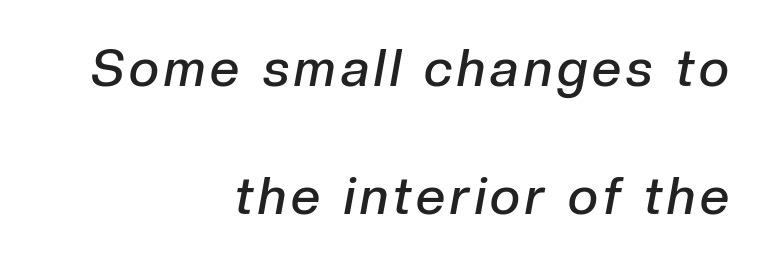
These lines stack with their right ends in a neat column. These lines carry some extra weight — a demibold, not a full bold. The line-height multiplier appears high, well above default. The axis of the letterforms is tilted away from vertical. Looks like regular typesetting: each glyph gets only the width it needs. Underline: absent.
